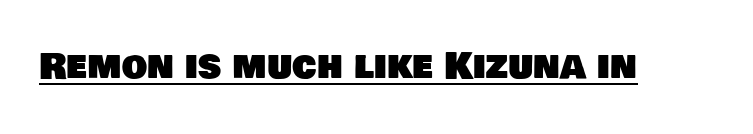
Q: Is the typeface a serif or a sans-serif typeface? A: Sans-serif.
Q: Is the text underlined? A: Yes.
Q: Is the spacing between letters normal or unusually wide? A: Normal.
Q: Width (condensed, normal, or wide)? A: Normal.
Q: Stroke contrast? A: Low.
Q: x-height? A: Large.
Q: Monospaced? A: No.
